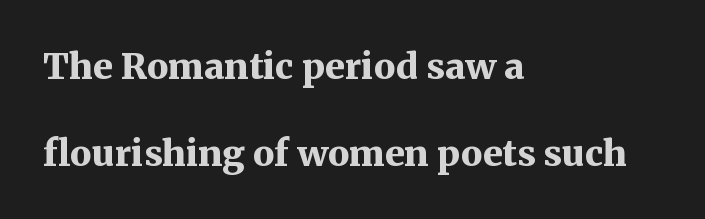
Q: Is the text bold? A: Yes.
Q: Is the text italic (slanted)? A: No, it is upright.
Q: Is the typeface a serif or a sans-serif typeface? A: Serif.
Q: Is the text underlined? A: No.
Q: How is the paragraph aligned? A: Left-aligned.
Q: Is the spacing between letters normal or unusually wide? A: Normal.
Q: Is the spacing between lines tight, normal or loose? A: Loose.
Q: Width (condensed, normal, or wide)? A: Normal.
Q: Stroke contrast? A: Medium.
Q: x-height? A: Medium.
Q: Monospaced? A: No.
